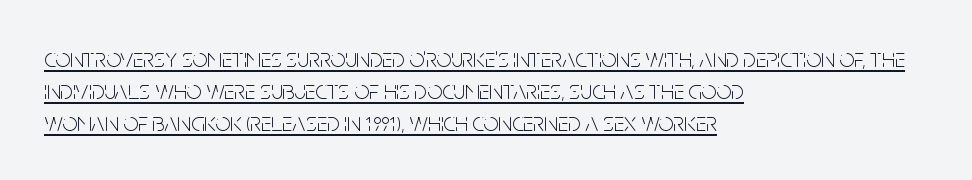
No italicization has been applied; the sample stays upright. Weight: regular or lighter. In CSS terms this would be text-align: left. Nothing unusual about the tracking: characters are spaced as the font intends.
